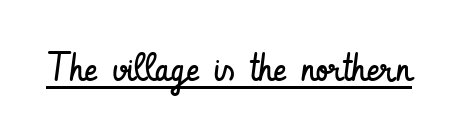
{"serif": "no", "italic": "no", "bold": "no", "weight": "regular", "width": "condensed", "stroke_contrast": "low", "x_height": "small", "monospaced": "no", "underline": "yes", "letter_spacing": "normal", "letter_spacing_em": 0.0, "glyph_px": 39}
